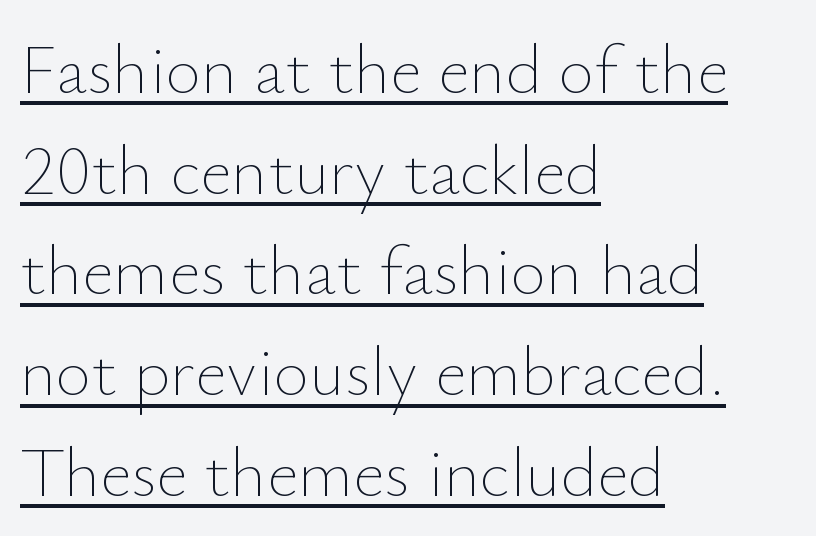
Every stem runs plumb, perpendicular to the baseline. Normally led — the rows are evenly, conventionally spaced. The face looks like a standard text weight, possibly lighter. A typesetter would call this zero additional tracking. What decoration does the sample have? An underline.
